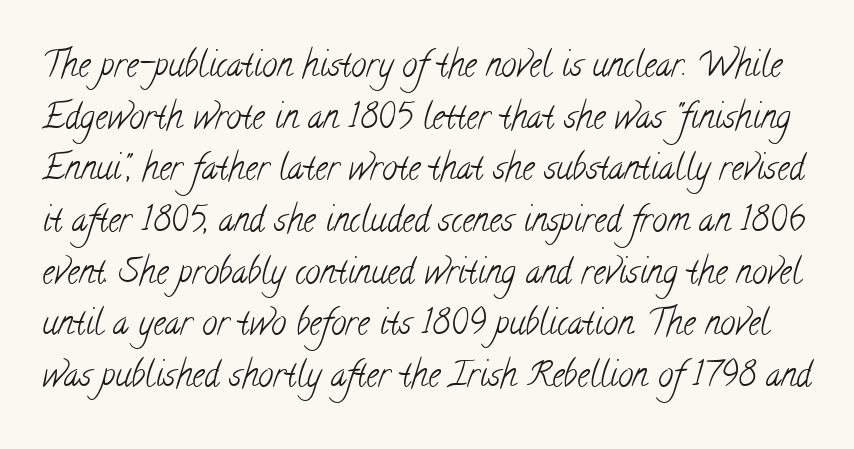
Q: Is the text bold? A: No.
Q: Is the text underlined? A: No.
Q: Is the spacing between letters normal or unusually wide? A: Normal.
Q: Is the spacing between lines tight, normal or loose? A: Normal.
Q: Width (condensed, normal, or wide)? A: Condensed.
Q: Stroke contrast? A: Low.
Q: x-height? A: Small.
Q: Monospaced? A: No.
